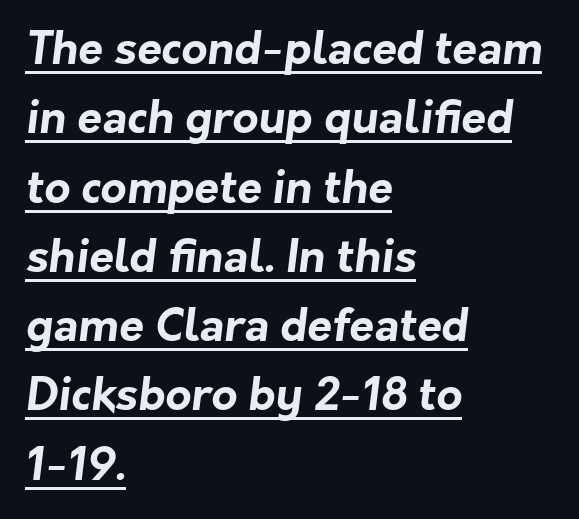
Spacing verdict: proportional, widths tailored to each character. The lettering is marked with a stroke running underneath it. Teacher's note: observe the even left margin — that is flush-left alignment. Leading: standard.
